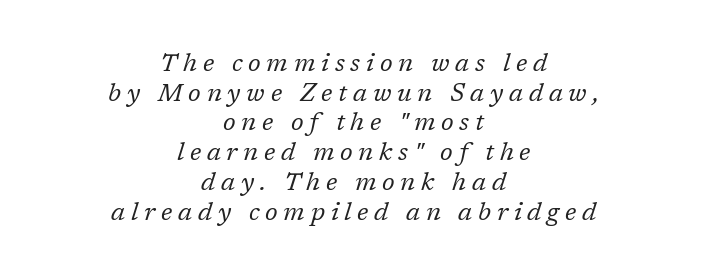
Q: Is the text bold? A: No.
Q: Is the text italic (slanted)? A: Yes, it leans right by about 17 degrees.
Q: Is the text underlined? A: No.
Q: How is the paragraph aligned? A: Centered.
Q: Is the spacing between letters normal or unusually wide? A: Unusually wide.
